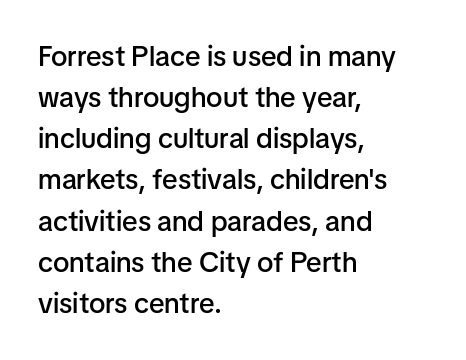
The image shows 28 px semibold sans-serif type, upright; set left-aligned, normal line spacing (1.47x), normal letter spacing, not underlined; low stroke contrast and a medium x-height.
